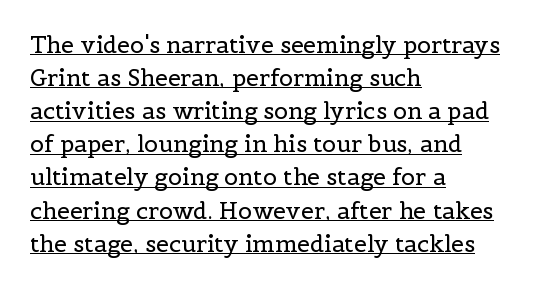
{"italic": "no", "bold": "no", "underline": "yes", "align": "left", "line_spacing": "normal", "line_spacing_ratio": 1.44, "letter_spacing": "normal", "letter_spacing_em": 0.0, "glyph_px": 23}
